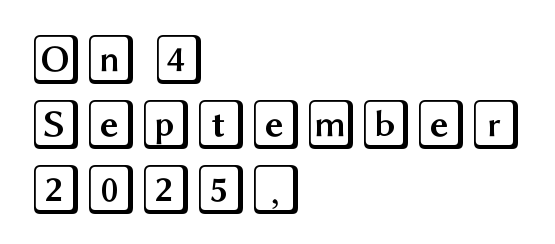
Q: Is the text italic (slanted)? A: No, it is upright.
Q: Is the text underlined? A: No.
Q: How is the paragraph aligned? A: Left-aligned.
Q: Is the spacing between letters normal or unusually wide? A: Normal.
Q: Is the spacing between lines tight, normal or loose? A: Normal.
Q: Width (condensed, normal, or wide)? A: Wide.
Q: x-height? A: Large.
